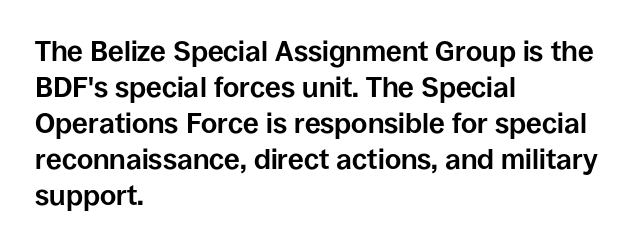
Underline: absent. These lines sit exactly where default settings would place them. Standard letterfit; no display-style spreading of the glyphs. Upright lettering throughout. A full-strength bold gives these letters their thick strokes. Notice how the passage keeps a crisp vertical edge on the left only.
